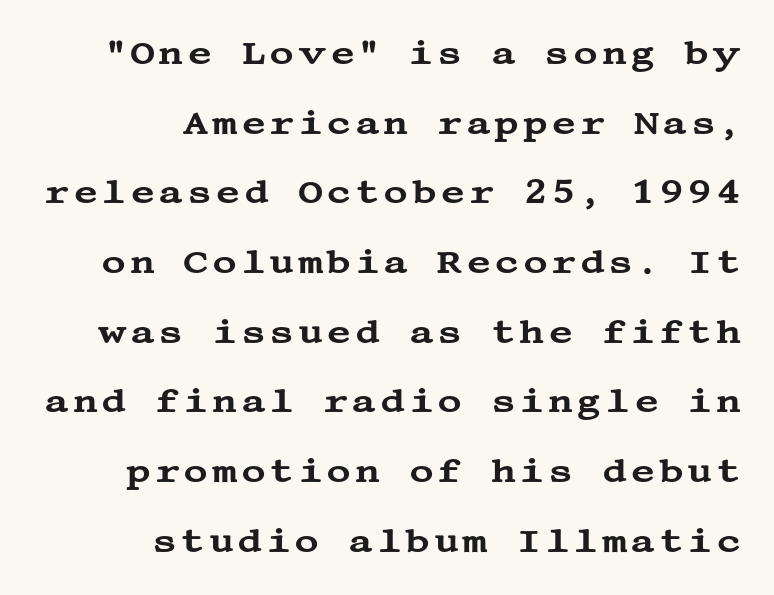
The passage shown stacks its lines with a broad gap. Leftover space on each line is placed entirely before the opening word. The font family rendered here belongs to the serif group. The passage shown is not underscored anywhere. The letters stand straight up with perfectly vertical stems.
